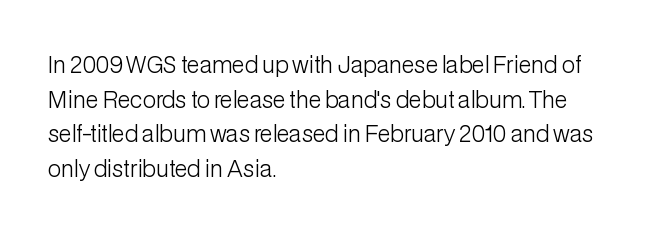
Which margin do the lines hug? The left one — the right edge is uneven. This is roman type, the default non-slanted kind. Summary of vertical rhythm: regular, with standard interline spacing. These glyphs show unthickened strokes, regular width or finer. The rendering keeps characters at their native spacing. The gap between lines stays unmarked.
